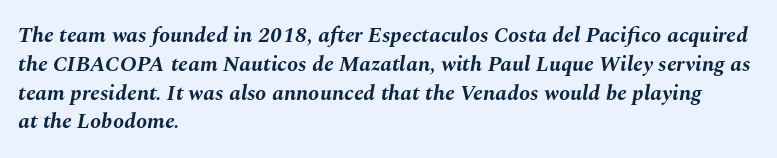
Q: Is the text bold? A: Yes.
Q: Is the text italic (slanted)? A: Yes, it leans right by about 10 degrees.
Q: Is the text underlined? A: No.
Q: How is the paragraph aligned? A: Left-aligned.
Q: Is the spacing between letters normal or unusually wide? A: Normal.
Q: Is the spacing between lines tight, normal or loose? A: Normal.
